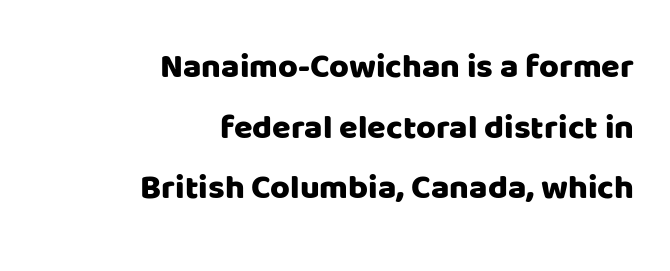
Compared with a flush-left layout, this one pins lines to the opposite, right side. The zone under the glyphs is completely vacant. Typographically, this falls in the sans-serif category. Between one letter and the next there's only the usual sliver of space. Character widths vary here, with narrow letters taking less room than wide ones. This is roman type, the default non-slanted kind.
